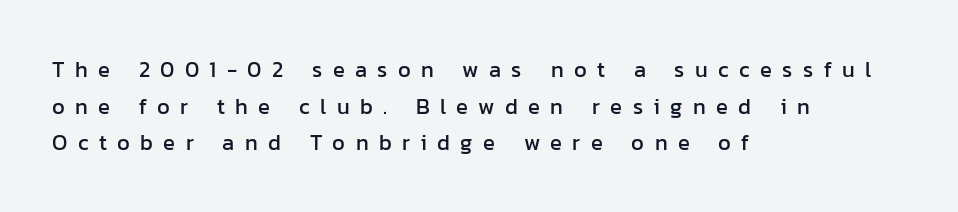
The image shows 22 px text type, upright; set left-aligned, normal line spacing (1.66x), unusually wide letter spacing (+0.47 em), not underlined.
